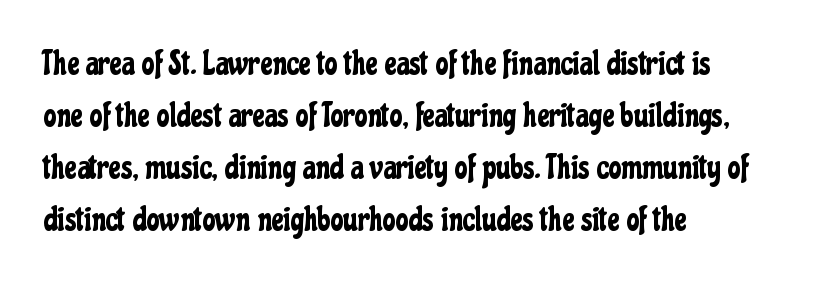
The lines sit at an ordinary, default distance from one another. The lines are quadded left. A clean baseline with only descenders dipping below it. Is this a fixed-width face? No — the glyphs have proportional, varying widths. These lines were composed using upright roman letters.
